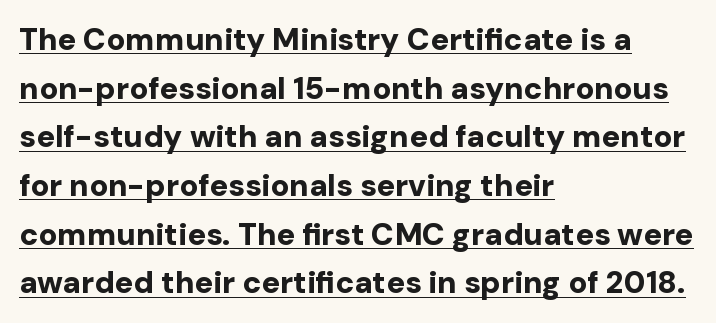
You could not count columns in this text — the font is proportionally spaced. Evenly set lines give the paragraph a standard silhouette. Ascenders rise straight up at ninety degrees. Is there an underline? Yes — a line sits under the letters. The strokes are fattened all the way to bold.
